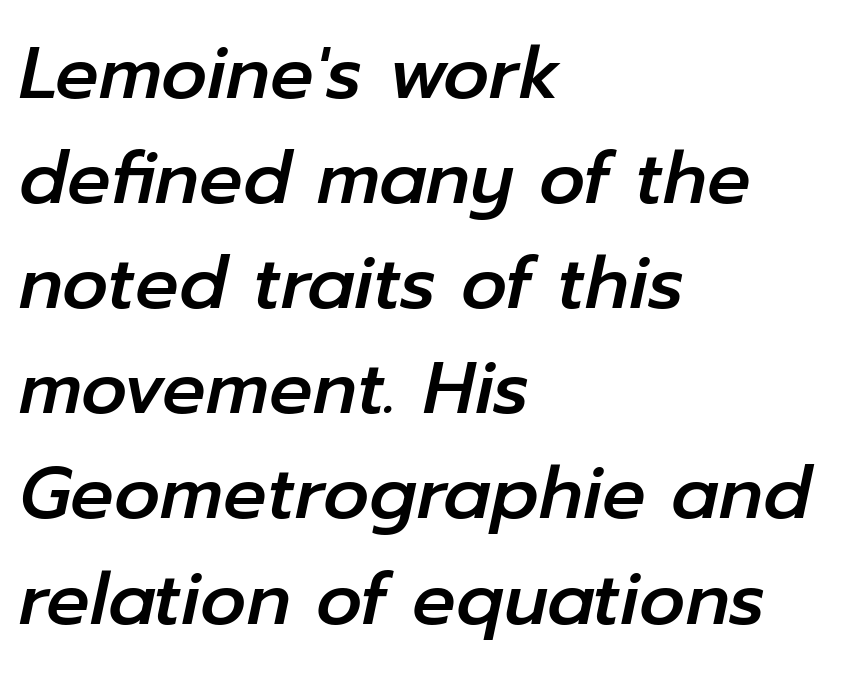
The image shows 72 px text type, italic (leaning right); set left-aligned, normal line spacing (1.46x), normal letter spacing, not underlined; low stroke contrast and a medium x-height.
